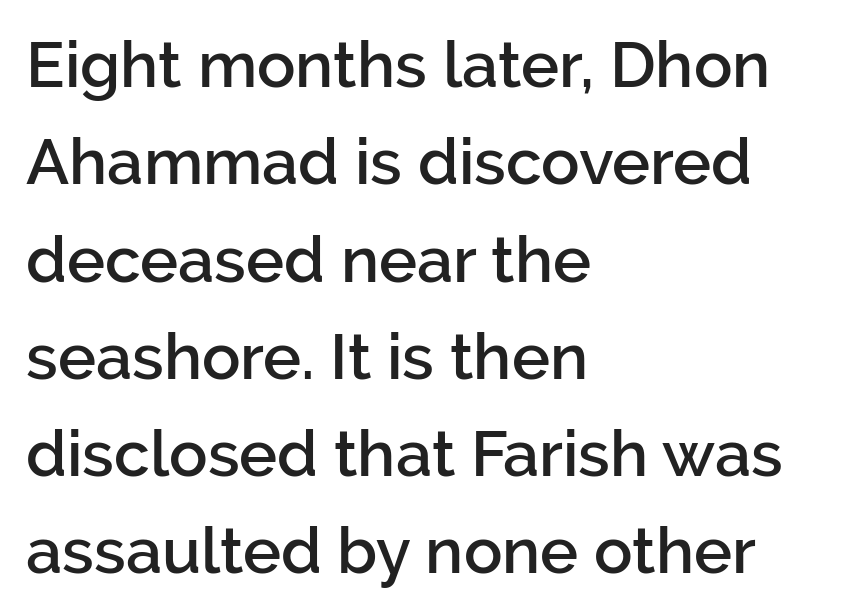
The image shows 64 px semibold sans-serif type, upright; set left-aligned, normal line spacing (1.52x), normal letter spacing, not underlined; low stroke contrast and a medium x-height.
